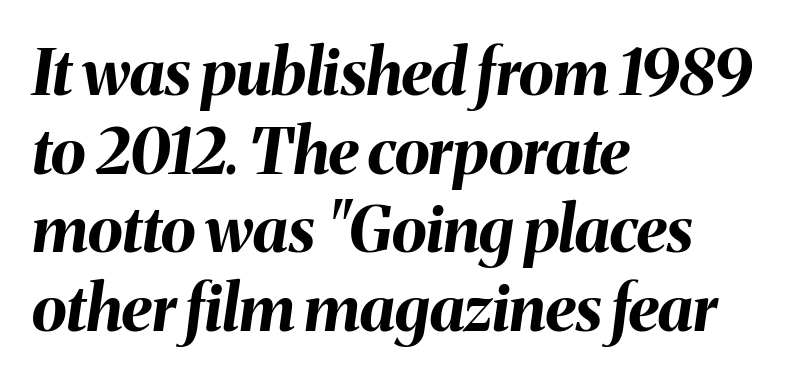
{"italic": "yes", "lean": "right", "slant_degrees": 8, "bold": "yes", "weight": "bold", "width": "normal", "stroke_contrast": "medium", "x_height": "medium", "monospaced": "no", "underline": "no", "align": "left", "line_spacing_ratio": 1.23, "letter_spacing": "normal", "letter_spacing_em": 0.0, "glyph_px": 64}
